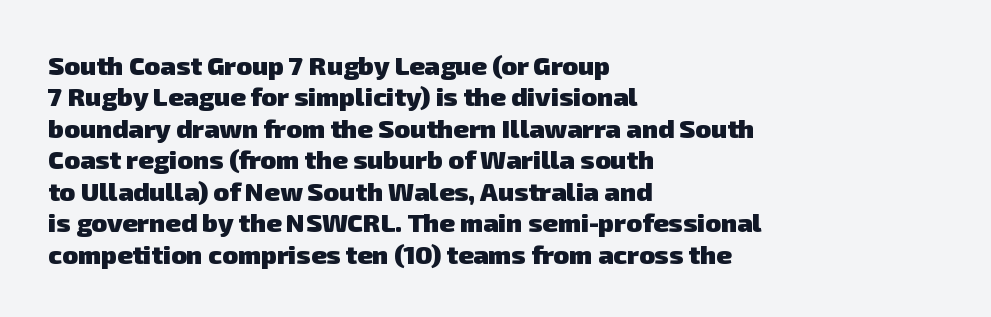
{"bold": "yes", "underline": "no", "align": "left", "line_spacing_ratio": 1.21, "letter_spacing": "normal", "letter_spacing_em": 0.0, "glyph_px": 26}
